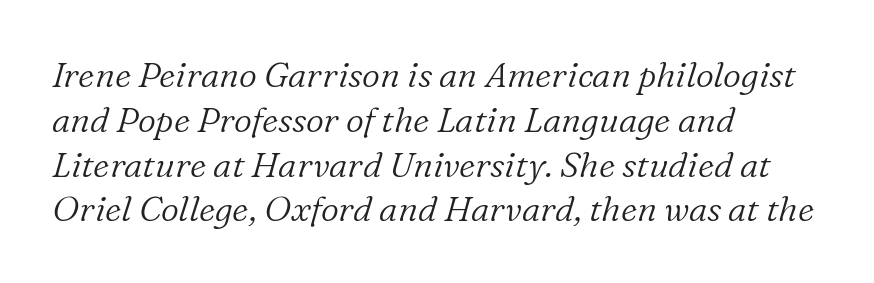
{"serif": "yes", "italic": "yes", "lean": "right", "slant_degrees": 16, "bold": "no", "weight": "light", "width": "normal", "stroke_contrast": "low", "x_height": "medium", "monospaced": "no", "underline": "no", "align": "left", "line_spacing": "normal", "line_spacing_ratio": 1.28, "letter_spacing": "normal", "letter_spacing_em": 0.0, "glyph_px": 35}
